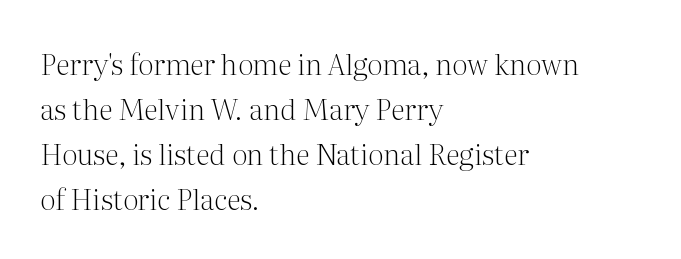
The image shows 29 px light serif type, upright; set left-aligned, normal line spacing (1.55x), normal letter spacing, not underlined; medium stroke contrast and a medium x-height.
